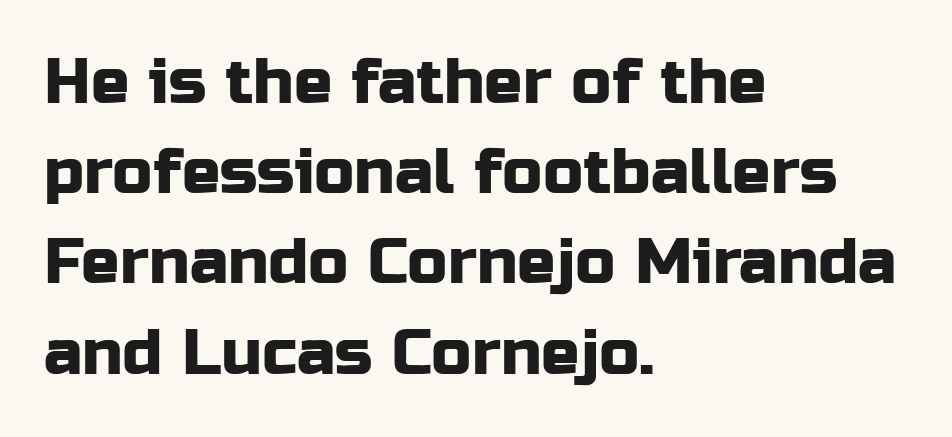
Q: Is the text italic (slanted)? A: No, it is upright.
Q: Is the typeface a serif or a sans-serif typeface? A: Sans-serif.
Q: Is the text underlined? A: No.
Q: How is the paragraph aligned? A: Left-aligned.
Q: Is the spacing between letters normal or unusually wide? A: Normal.
Q: Is the spacing between lines tight, normal or loose? A: Normal.
Q: Width (condensed, normal, or wide)? A: Normal.
Q: Stroke contrast? A: Low.
Q: x-height? A: Medium.
Q: Monospaced? A: No.
